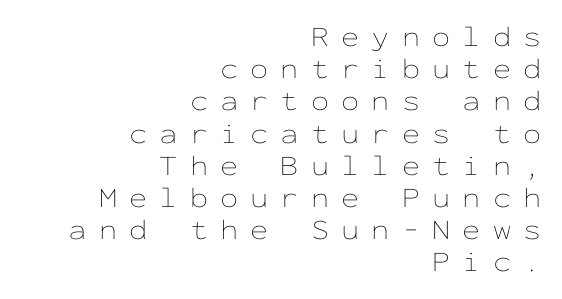
{"italic": "no", "bold": "no", "weight": "thin", "width": "wide", "stroke_contrast": "low", "x_height": "medium", "monospaced": "yes", "underline": "no", "align": "right", "line_spacing": "tight", "line_spacing_ratio": 1.11, "letter_spacing": "wide", "letter_spacing_em": 0.42, "glyph_px": 29}
